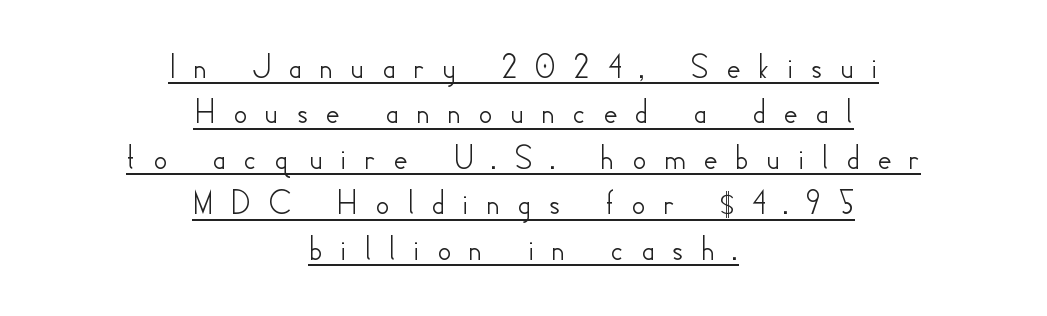
{"serif": "no", "italic": "no", "width": "normal", "stroke_contrast": "low", "x_height": "small", "monospaced": "no", "underline": "yes", "align": "center", "line_spacing": "normal", "line_spacing_ratio": 1.3, "letter_spacing": "wide", "letter_spacing_em": 0.48, "glyph_px": 35}
